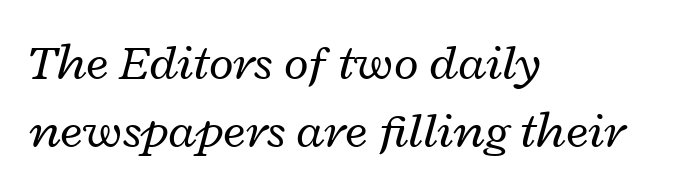
{"italic": "yes", "lean": "right", "slant_degrees": 12, "bold": "no", "weight": "regular", "width": "wide", "stroke_contrast": "low", "x_height": "medium", "monospaced": "no", "underline": "no", "align": "left", "line_spacing": "normal", "line_spacing_ratio": 1.34, "letter_spacing": "normal", "letter_spacing_em": 0.0, "glyph_px": 51}
